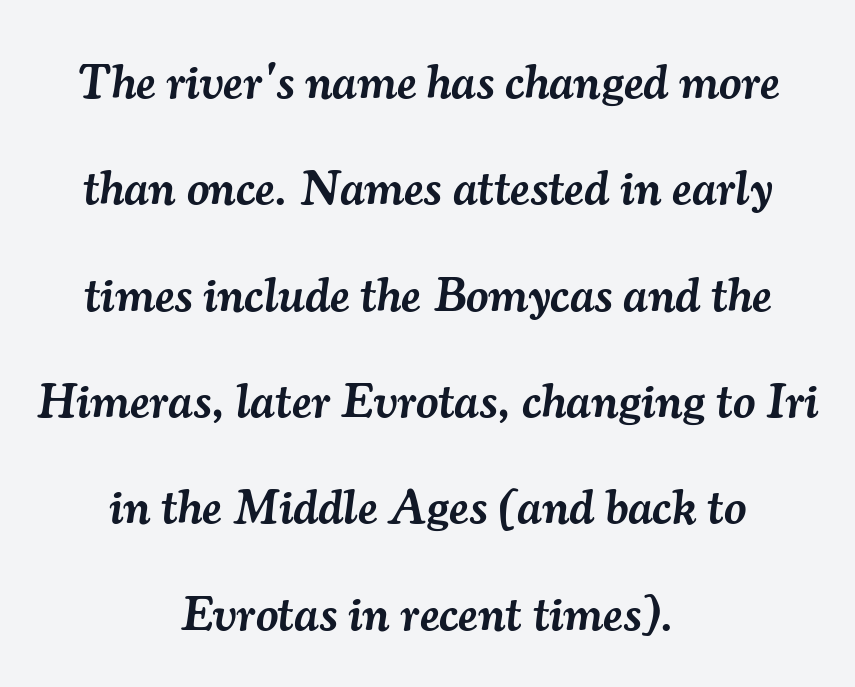
A typesetter would call this leading open, well beyond the default. Typographic density is moderately raised because the face is semibold. Check the space under the baseline: it is left empty. The horizontal fit of the characters is conventional and even.
